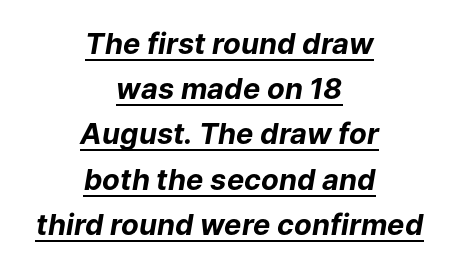
You could call the tracking neutral — neither tight nor loose. These lines carry a lot of weight — the face is fully bold. The font's italic variant was chosen for this text. These lines are rendered in a variable-pitch font. The passage shown is underscored from start to finish.
